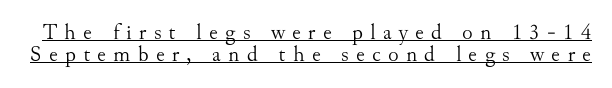
A rule runs beneath these lines of type. This rendering widens character spacing well past its baseline value. The block of text is dense from top to bottom, with scant space between rows. A roman cut, with each character standing at attention. No heavy texture on the line: the type isn't bold.
